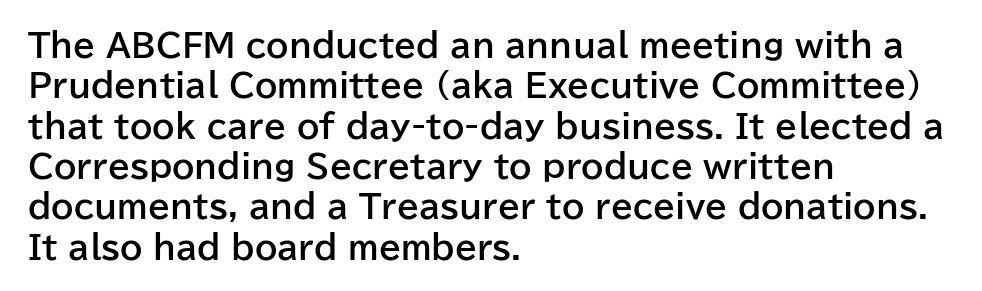
The image shows 32 px bold sans-serif type, upright; set left-aligned, normal line spacing (1.26x), normal letter spacing, not underlined; low stroke contrast and a medium x-height.
